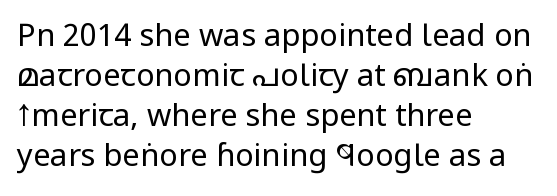
The image shows 31 px regular-weight, condensed sans-serif type, upright; set left-aligned, normal line spacing (1.29x), normal letter spacing, not underlined; low stroke contrast and a large x-height.
